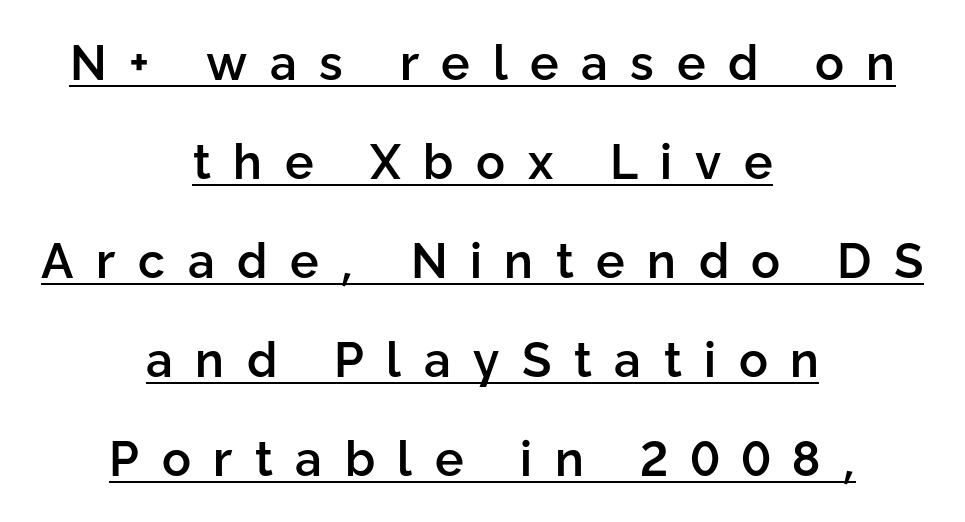
The image shows 48 px semibold sans-serif type, upright; set centered, loose line spacing (2.06x), unusually wide letter spacing (+0.47 em), underlined; low stroke contrast and a medium x-height.
